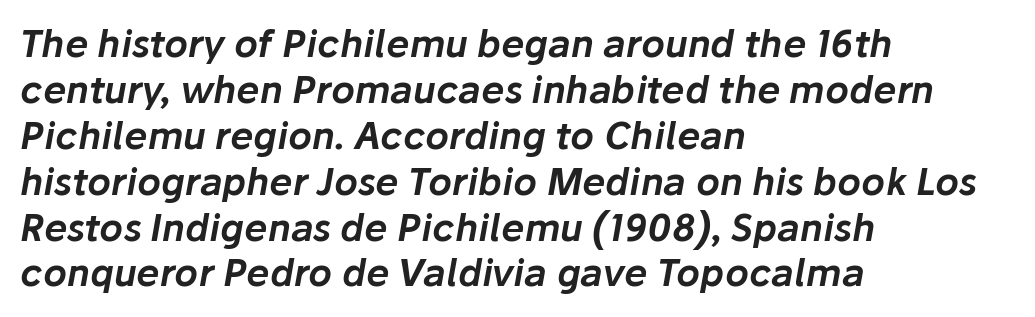
Q: Is the text italic (slanted)? A: Yes, it leans right by about 10 degrees.
Q: Is the text underlined? A: No.
Q: How is the paragraph aligned? A: Left-aligned.
Q: Is the spacing between letters normal or unusually wide? A: Normal.
Q: Width (condensed, normal, or wide)? A: Normal.
Q: Stroke contrast? A: Low.
Q: x-height? A: Medium.
Q: Monospaced? A: No.
